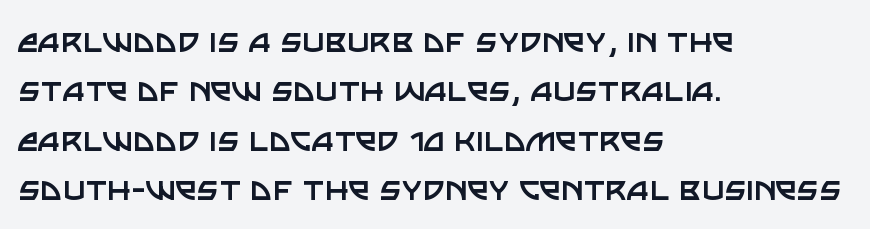
The image shows 38 px regular-weight sans-serif type, upright; set left-aligned, normal line spacing (1.3x), normal letter spacing, not underlined; low stroke contrast and a large x-height.
